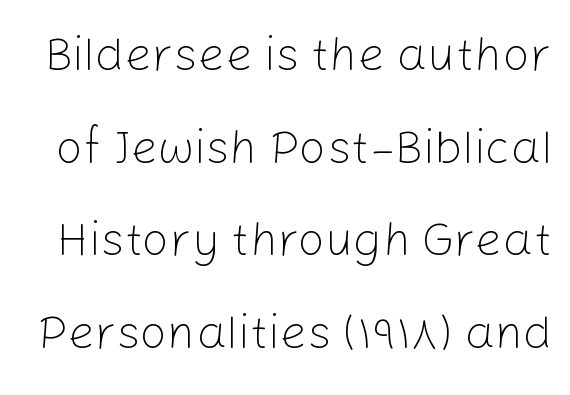
{"serif": "no", "italic": "no", "bold": "no", "weight": "light", "width": "normal", "stroke_contrast": "low", "x_height": "medium", "monospaced": "no", "underline": "no", "line_spacing": "loose", "line_spacing_ratio": 1.93, "letter_spacing": "normal", "letter_spacing_em": 0.0, "glyph_px": 48}
